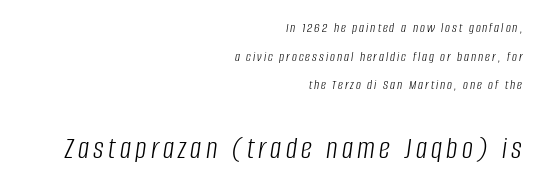
The rendering applies a slant to the glyphs. You could not count columns in this text — the font is proportionally spaced. The words here are not underlined. Students, observe: this is what heavily led, spacious text looks like. This reads as an unemphasized weight, regular at the heaviest.
